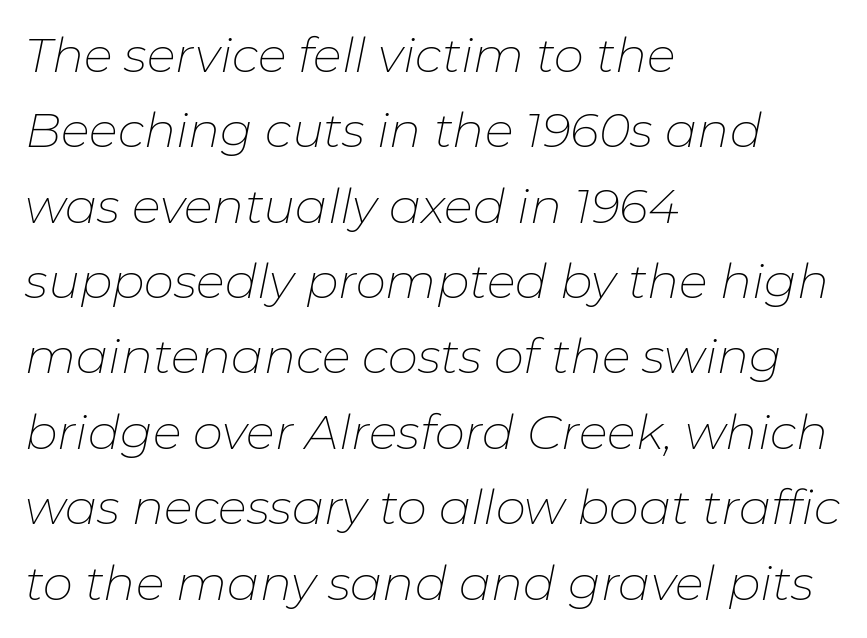
{"italic": "yes", "lean": "right", "slant_degrees": 11, "bold": "no", "weight": "thin", "width": "normal", "stroke_contrast": "low", "x_height": "medium", "monospaced": "no", "underline": "no", "align": "left", "line_spacing": "normal", "line_spacing_ratio": 1.57, "letter_spacing": "normal", "letter_spacing_em": 0.0, "glyph_px": 48}
